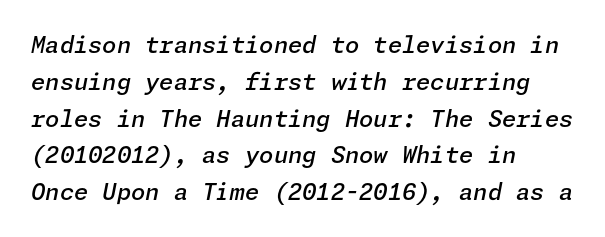
The image shows 23 px text type, italic (leaning right); set left-aligned, normal line spacing (1.6x), normal letter spacing, not underlined.
